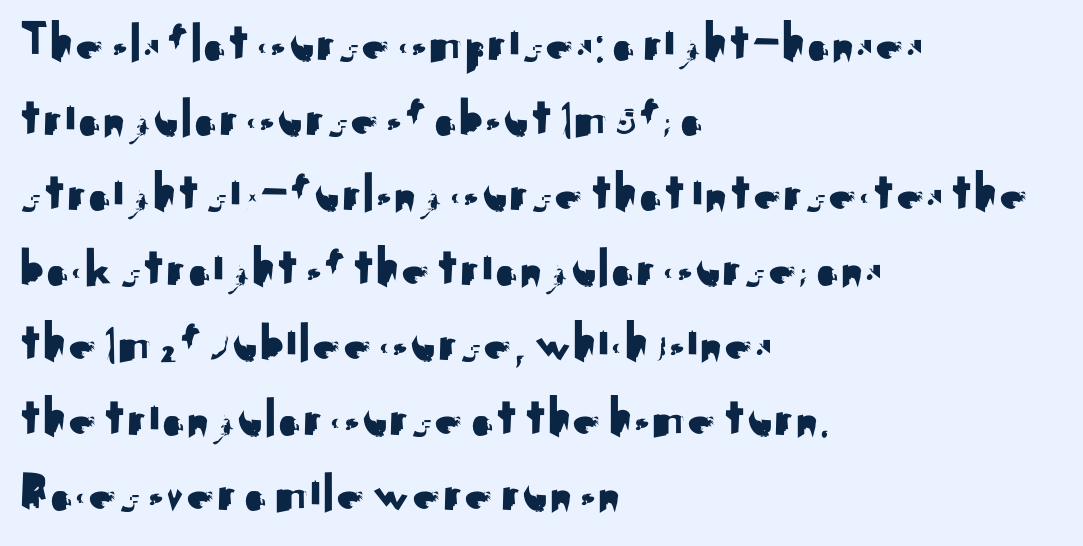
Evenly set lines give the paragraph a standard silhouette. Nobody drew a line under any word here. The paragraph shown leans on its left margin. Look at the tracking — it's just the regular setting, nothing added. This sample has the flowing, uneven cadence of proportional lettering. Are there feet on the stems? There aren't — it's a sans.
